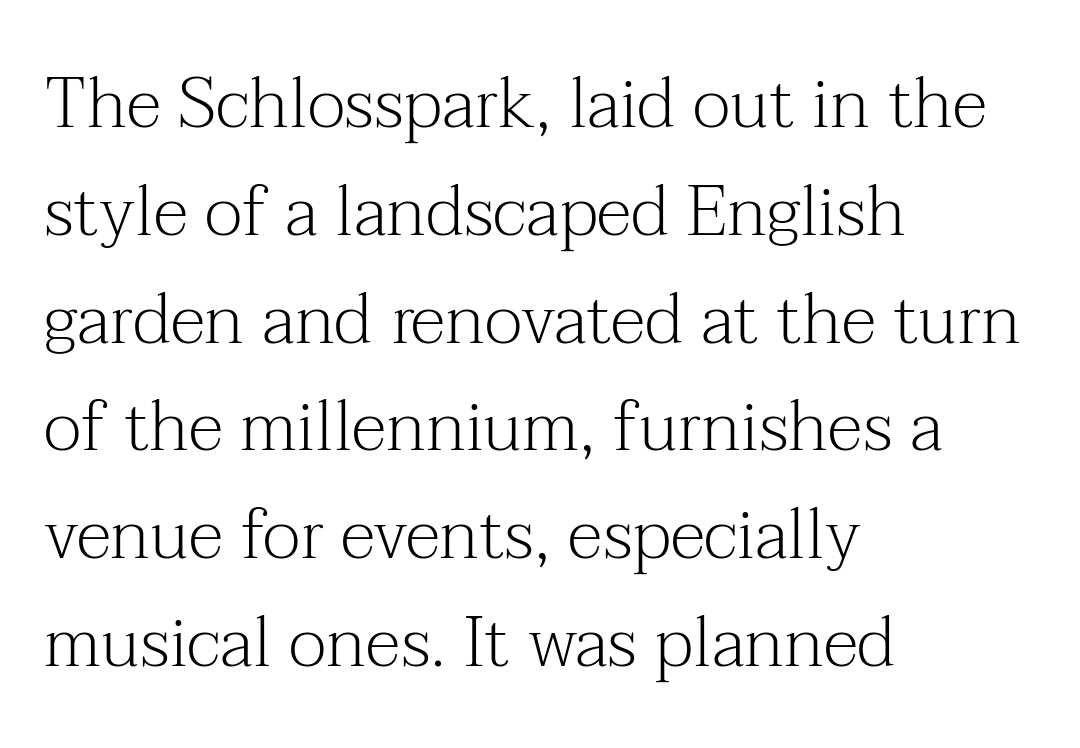
Q: Is the text bold? A: No.
Q: Is the text italic (slanted)? A: No, it is upright.
Q: Is the typeface a serif or a sans-serif typeface? A: Serif.
Q: Is the text underlined? A: No.
Q: How is the paragraph aligned? A: Left-aligned.
Q: Is the spacing between letters normal or unusually wide? A: Normal.
Q: Is the spacing between lines tight, normal or loose? A: Normal.
Q: Width (condensed, normal, or wide)? A: Normal.
Q: Stroke contrast? A: Medium.
Q: x-height? A: Medium.
Q: Monospaced? A: No.
